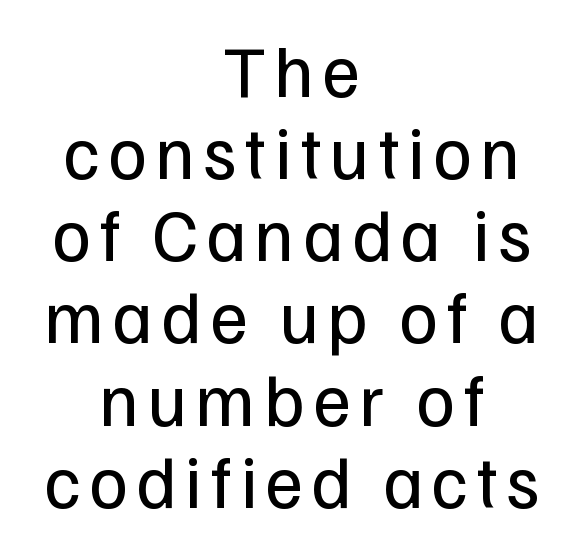
Do the characters align in a grid? No, the font is proportional. Posture: vertical. The leading is snug, giving the passage a crowded texture. This rendering uses center alignment, leaving both contours irregular but symmetric. Each row of text sits above clean, open space. Font category for this specimen: sans-serif.
